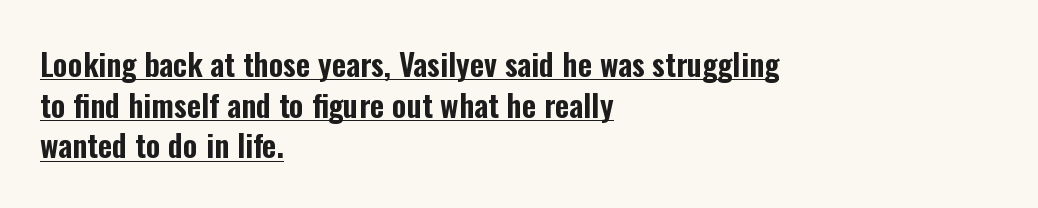
Q: Is the text italic (slanted)? A: No, it is upright.
Q: Is the typeface a serif or a sans-serif typeface? A: Sans-serif.
Q: Is the text underlined? A: Yes.
Q: How is the paragraph aligned? A: Left-aligned.
Q: Is the spacing between letters normal or unusually wide? A: Normal.
Q: Is the spacing between lines tight, normal or loose? A: Normal.
Q: Width (condensed, normal, or wide)? A: Condensed.
Q: Stroke contrast? A: Low.
Q: x-height? A: Medium.
Q: Monospaced? A: No.
